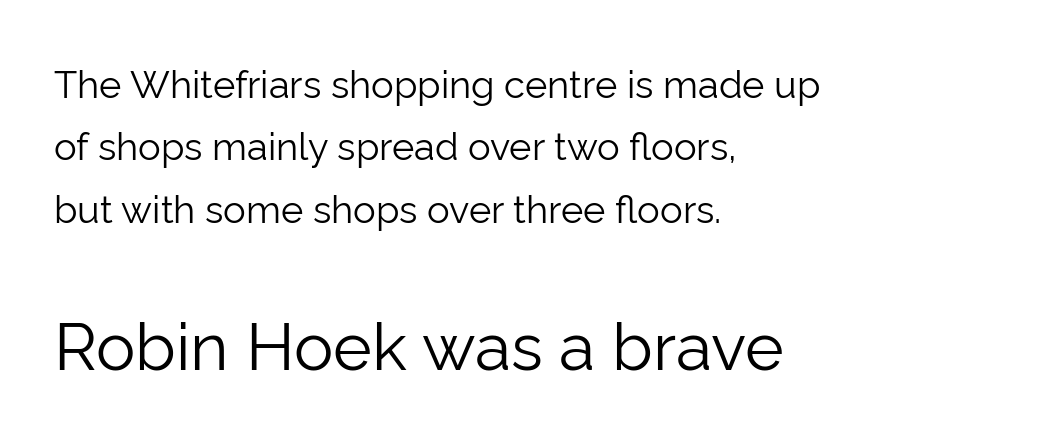
{"serif": "no", "italic": "no", "bold": "no", "weight": "light", "width": "normal", "stroke_contrast": "low", "x_height": "medium", "monospaced": "no", "underline": "no", "align": "left", "line_spacing": "normal", "line_spacing_ratio": 1.64, "letter_spacing": "normal", "letter_spacing_em": 0.0, "larger_block": "second", "size_ratio": 1.74, "glyph_px": 66}
